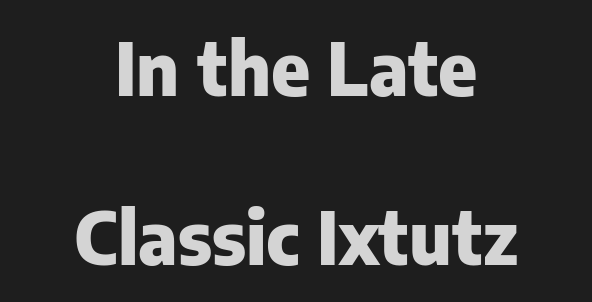
The image shows 74 px heavy sans-serif type, upright; set centered, loose line spacing (2.29x), normal letter spacing, not underlined; low stroke contrast and a medium x-height.
